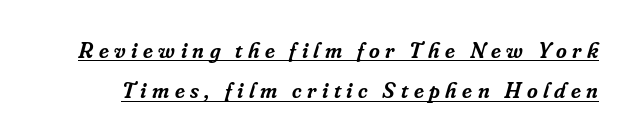
Q: Is the text bold? A: Semi-bold.
Q: Is the text italic (slanted)? A: Yes, it leans right by about 16 degrees.
Q: Is the text underlined? A: Yes.
Q: Is the spacing between letters normal or unusually wide? A: Unusually wide.
